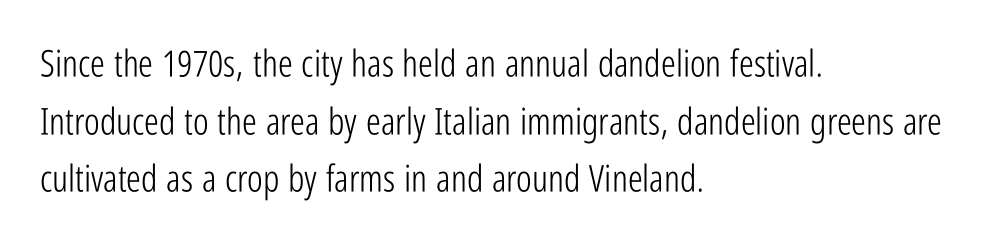
Q: Is the text bold? A: No.
Q: Is the text italic (slanted)? A: No, it is upright.
Q: Is the typeface a serif or a sans-serif typeface? A: Sans-serif.
Q: Is the text underlined? A: No.
Q: How is the paragraph aligned? A: Left-aligned.
Q: Is the spacing between letters normal or unusually wide? A: Normal.
Q: Is the spacing between lines tight, normal or loose? A: Normal.
Q: Width (condensed, normal, or wide)? A: Condensed.
Q: Stroke contrast? A: Low.
Q: x-height? A: Medium.
Q: Monospaced? A: No.
